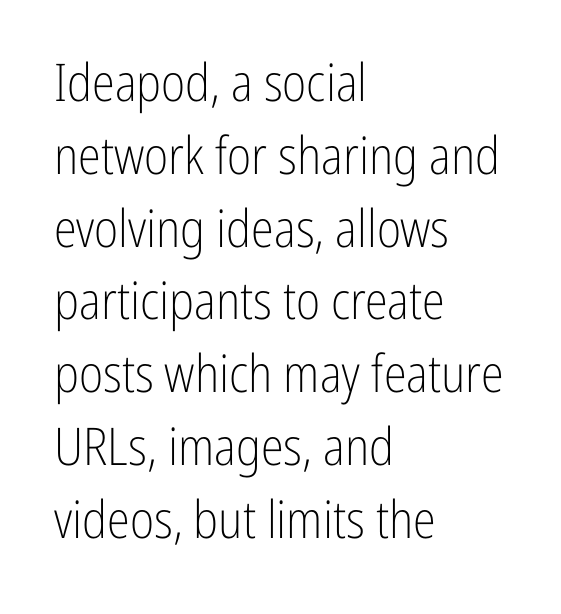
The image shows 52 px light, condensed sans-serif type, upright; set left-aligned, normal line spacing (1.4x), normal letter spacing, not underlined; low stroke contrast and a medium x-height.
